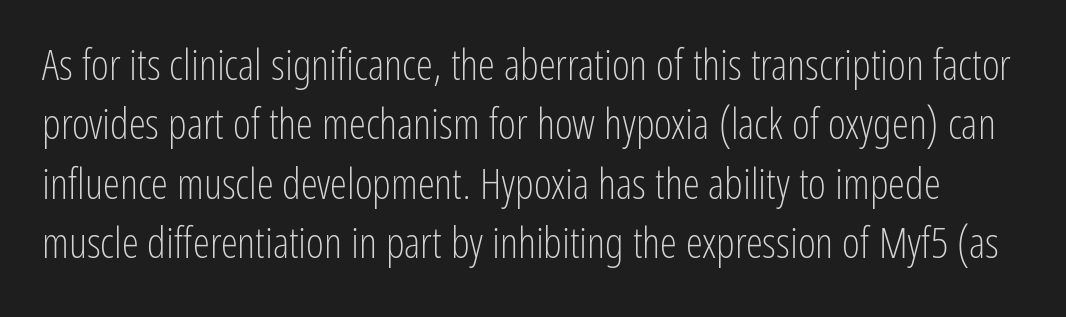
{"serif": "no", "italic": "no", "bold": "no", "weight": "light", "width": "condensed", "stroke_contrast": "low", "x_height": "medium", "monospaced": "no", "underline": "no", "line_spacing": "normal", "line_spacing_ratio": 1.38, "letter_spacing": "normal", "letter_spacing_em": 0.0, "glyph_px": 43}
